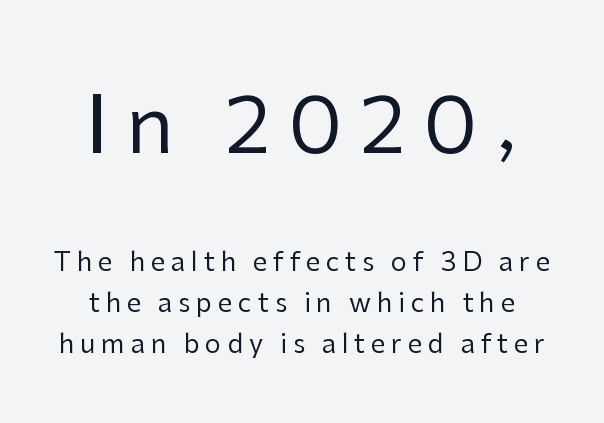
The image shows 79 px regular-weight sans-serif type, upright; set normal line spacing (1.58x), unusually wide letter spacing (+0.22 em), not underlined; the first (top) block is 3.04x larger; low stroke contrast and a medium x-height.
